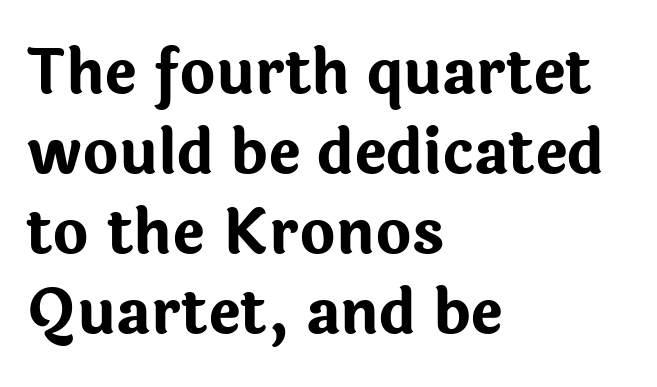
{"serif": "no", "italic": "no", "bold": "yes", "weight": "bold", "width": "normal", "stroke_contrast": "low", "x_height": "medium", "monospaced": "no", "underline": "no", "align": "left", "line_spacing": "normal", "line_spacing_ratio": 1.31, "letter_spacing": "normal", "letter_spacing_em": 0.0, "glyph_px": 61}
